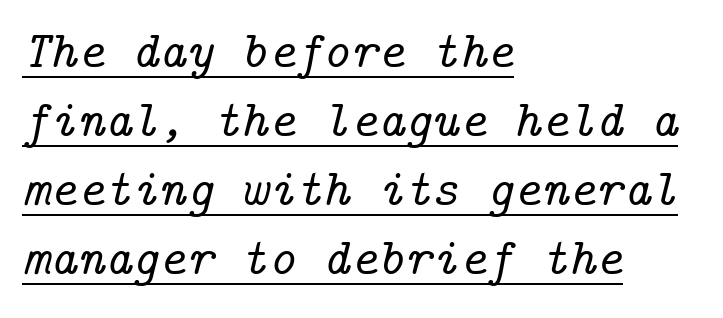
The image shows 52 px serif type, italic (leaning right); set left-aligned, normal line spacing (1.33x), normal letter spacing, underlined; low stroke contrast and a medium x-height.
